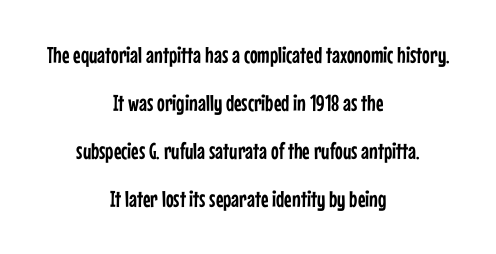
Q: Is the text italic (slanted)? A: No, it is upright.
Q: Is the text underlined? A: No.
Q: How is the paragraph aligned? A: Centered.
Q: Is the spacing between letters normal or unusually wide? A: Normal.
Q: Is the spacing between lines tight, normal or loose? A: Loose.
